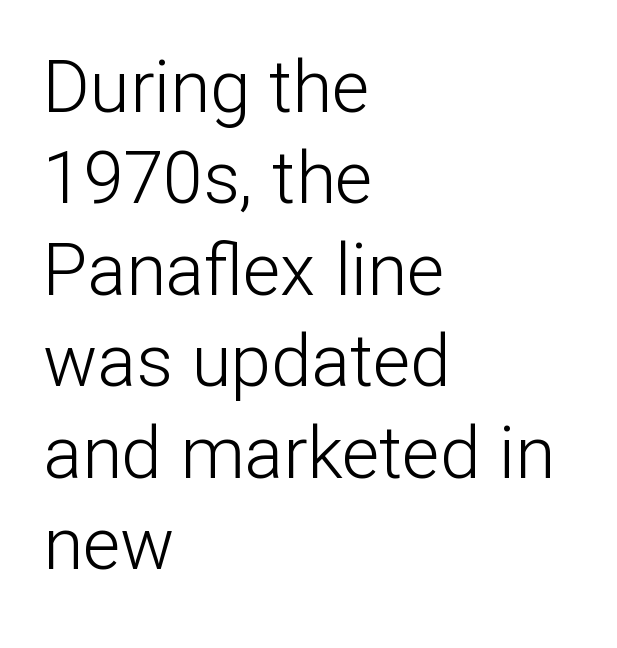
Observe the ordinary spacing: letters are neighbours, not strangers. Style check: upright. A bare baseline throughout the passage. Short and long lines alike share a common starting point at left.
